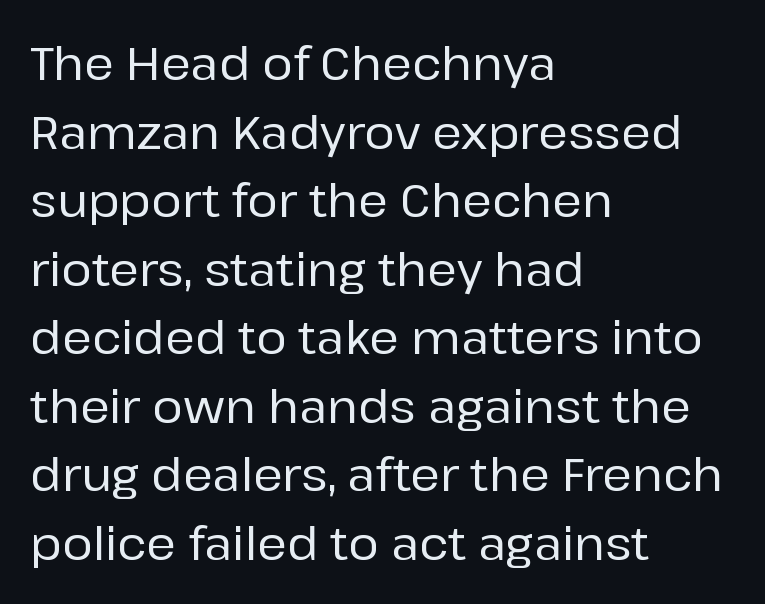
Each new line begins a customary step beneath the previous one. This is sans-serif lettering, the kind often seen on screens and signage. Each letter keeps its own natural width here, so spacing adapts to shape. The tracking reads as untouched default to a designer's eye. The zone under the glyphs is completely vacant. Italic: no, the glyphs are upright roman.
